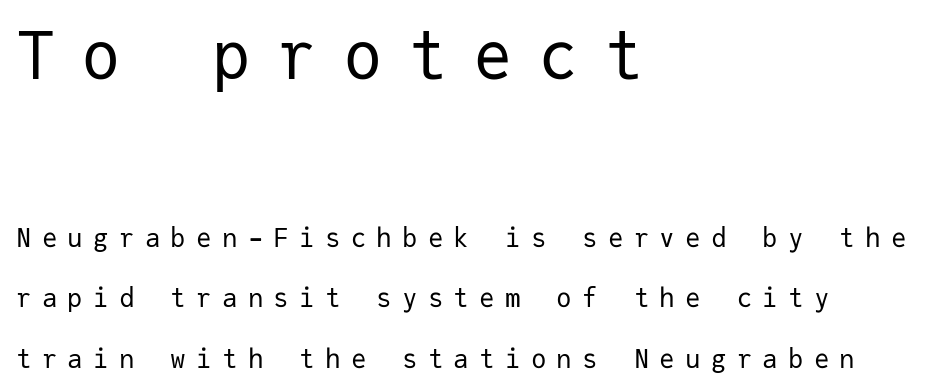
This is sans-serif lettering, the kind often seen on screens and signage. Here the designer chose a console-style face with uniform glyph widths. This sample uses expanded letter spacing, leaving extra air between glyphs. Vertical stems look standard width or narrower in stroke.
